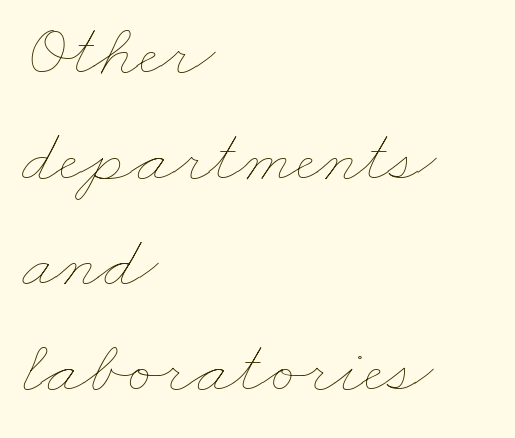
{"bold": "no", "weight": "thin", "width": "wide", "stroke_contrast": "low", "x_height": "small", "monospaced": "no", "underline": "no", "align": "left", "line_spacing": "normal", "line_spacing_ratio": 1.39, "letter_spacing": "normal", "letter_spacing_em": 0.0, "glyph_px": 76}
